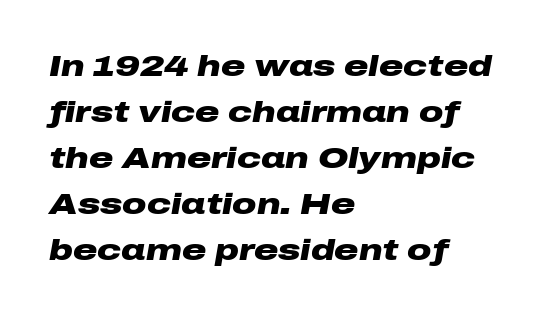
{"italic": "yes", "lean": "right", "slant_degrees": 10, "bold": "yes", "weight": "heavy", "width": "wide", "stroke_contrast": "low", "x_height": "medium", "monospaced": "no", "underline": "no", "align": "left", "line_spacing": "normal", "line_spacing_ratio": 1.53, "letter_spacing": "normal", "letter_spacing_em": 0.0, "glyph_px": 30}
